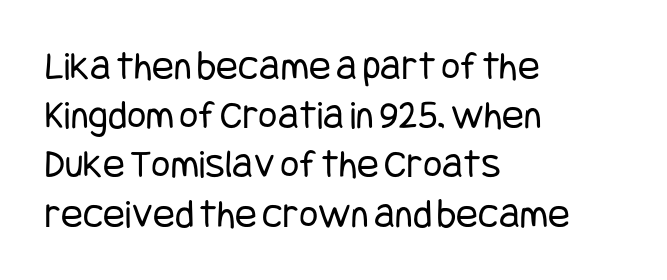
{"serif": "no", "italic": "no", "bold": "no", "weight": "regular", "width": "condensed", "stroke_contrast": "low", "x_height": "large", "underline": "no", "align": "left", "line_spacing_ratio": 1.2, "letter_spacing": "normal", "letter_spacing_em": 0.0, "glyph_px": 41}
